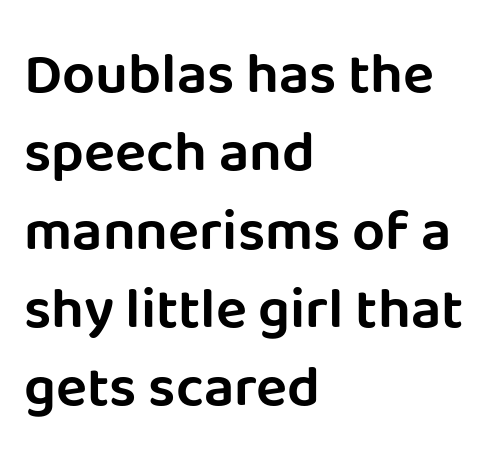
Q: Is the text italic (slanted)? A: No, it is upright.
Q: Is the typeface a serif or a sans-serif typeface? A: Sans-serif.
Q: Is the text underlined? A: No.
Q: How is the paragraph aligned? A: Left-aligned.
Q: Is the spacing between letters normal or unusually wide? A: Normal.
Q: Is the spacing between lines tight, normal or loose? A: Normal.
Q: Width (condensed, normal, or wide)? A: Normal.
Q: Stroke contrast? A: Low.
Q: x-height? A: Large.
Q: Monospaced? A: No.
